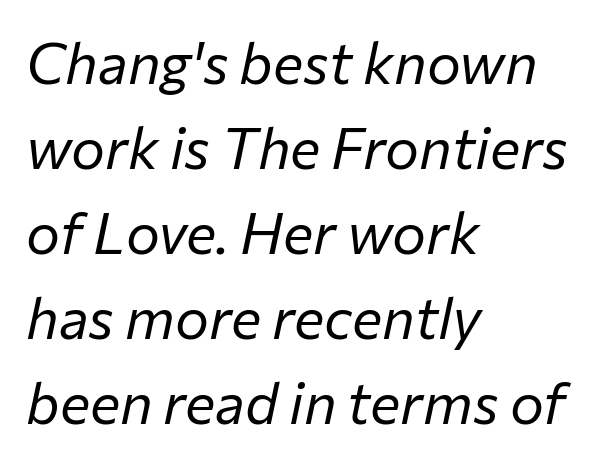
The line texture is even and compact thanks to regular tracking. This reads as an unemphasized weight, regular at the heaviest. The letters advance in unequal steps, a hallmark of proportional type. Regular leading. The lines in this sample share a left origin and differ only in where they stop.
